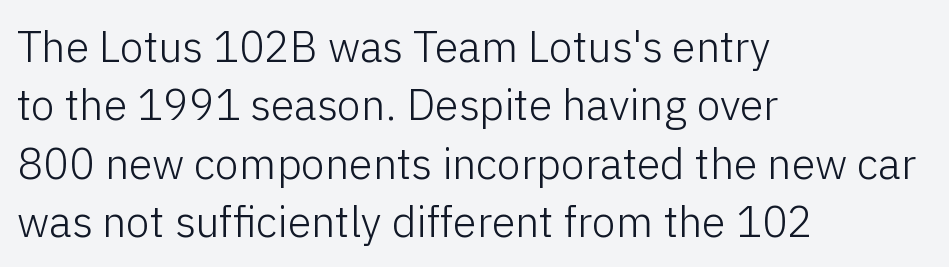
{"serif": "no", "italic": "no", "bold": "no", "weight": "light", "width": "normal", "stroke_contrast": "low", "x_height": "medium", "monospaced": "no", "underline": "no", "align": "left", "line_spacing": "normal", "line_spacing_ratio": 1.36, "letter_spacing": "normal", "letter_spacing_em": 0.0, "glyph_px": 43}
